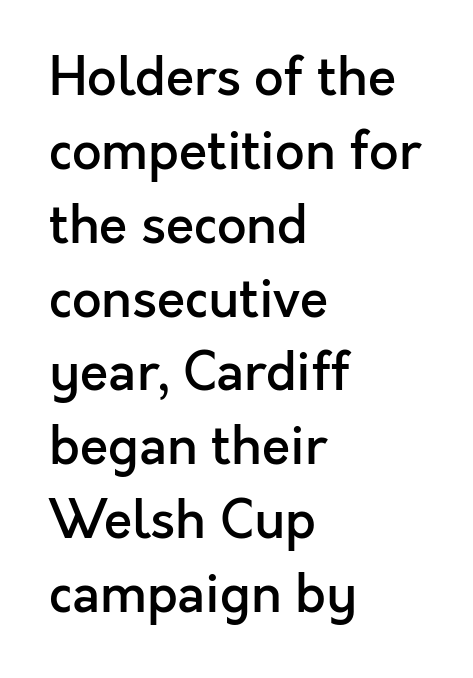
{"serif": "no", "italic": "no", "bold": "semi", "weight": "semibold", "width": "normal", "x_height": "medium", "monospaced": "no", "underline": "no", "align": "left", "line_spacing": "normal", "line_spacing_ratio": 1.42, "letter_spacing": "normal", "letter_spacing_em": 0.0, "glyph_px": 52}
